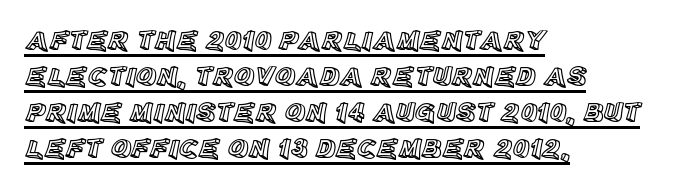
{"width": "normal", "x_height": "large", "monospaced": "no", "underline": "yes", "align": "left", "line_spacing": "normal", "line_spacing_ratio": 1.29, "letter_spacing": "normal", "letter_spacing_em": 0.0, "glyph_px": 28}
